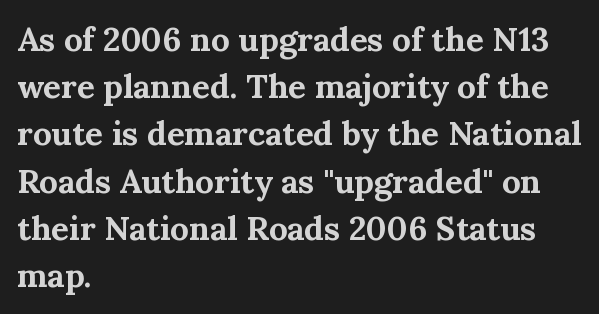
{"serif": "yes", "italic": "no", "bold": "yes", "weight": "bold", "width": "normal", "stroke_contrast": "medium", "x_height": "medium", "monospaced": "no", "underline": "no", "align": "left", "line_spacing": "normal", "line_spacing_ratio": 1.43, "letter_spacing": "normal", "letter_spacing_em": 0.0, "glyph_px": 33}
